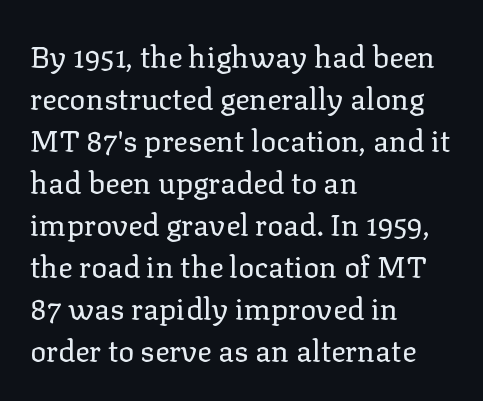
The image shows 30 px regular-weight serif type, upright; set left-aligned, normal line spacing (1.4x), normal letter spacing, not underlined; low stroke contrast and a medium x-height.
